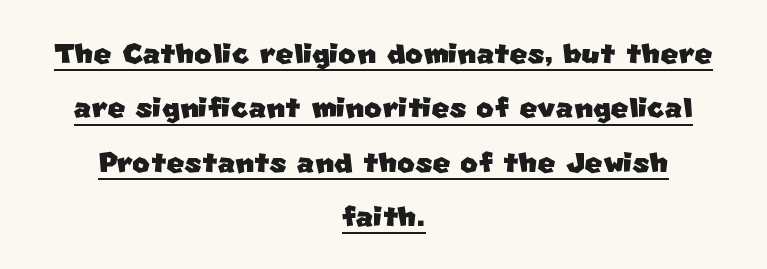
Q: Is the typeface a serif or a sans-serif typeface? A: Sans-serif.
Q: Is the text underlined? A: Yes.
Q: How is the paragraph aligned? A: Centered.
Q: Is the spacing between letters normal or unusually wide? A: Normal.
Q: Is the spacing between lines tight, normal or loose? A: Normal.
Q: Width (condensed, normal, or wide)? A: Normal.
Q: Stroke contrast? A: Low.
Q: x-height? A: Large.
Q: Monospaced? A: No.
